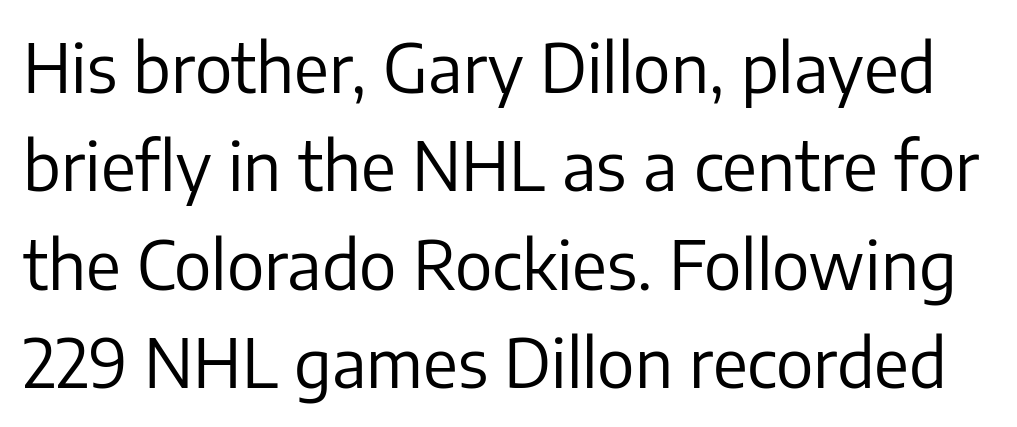
Q: Is the text bold? A: No.
Q: Is the text italic (slanted)? A: No, it is upright.
Q: Is the typeface a serif or a sans-serif typeface? A: Sans-serif.
Q: Is the text underlined? A: No.
Q: Is the spacing between letters normal or unusually wide? A: Normal.
Q: Is the spacing between lines tight, normal or loose? A: Normal.
Q: Width (condensed, normal, or wide)? A: Normal.
Q: Stroke contrast? A: Low.
Q: x-height? A: Medium.
Q: Monospaced? A: No.
